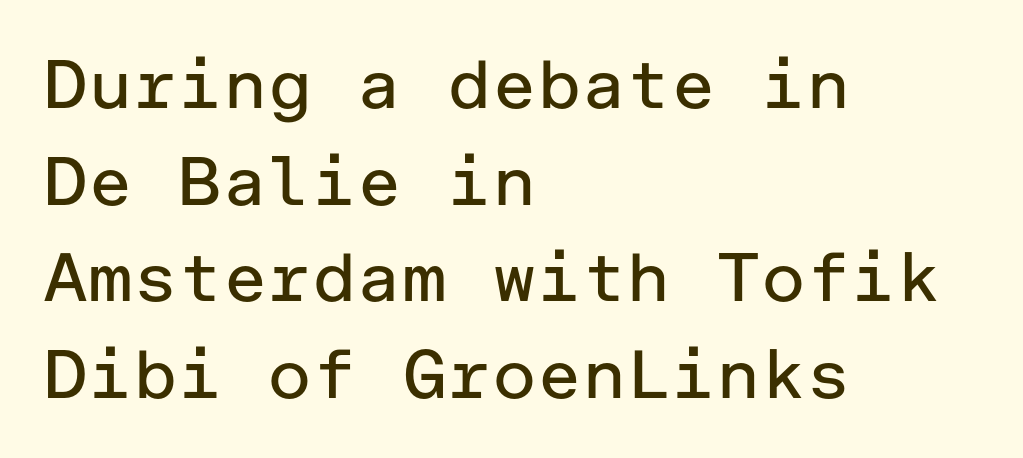
Q: Is the text bold? A: No.
Q: Is the text italic (slanted)? A: No, it is upright.
Q: Is the typeface a serif or a sans-serif typeface? A: Sans-serif.
Q: Is the text underlined? A: No.
Q: How is the paragraph aligned? A: Left-aligned.
Q: Is the spacing between letters normal or unusually wide? A: Normal.
Q: Is the spacing between lines tight, normal or loose? A: Normal.
Q: Width (condensed, normal, or wide)? A: Normal.
Q: Stroke contrast? A: Low.
Q: x-height? A: Medium.
